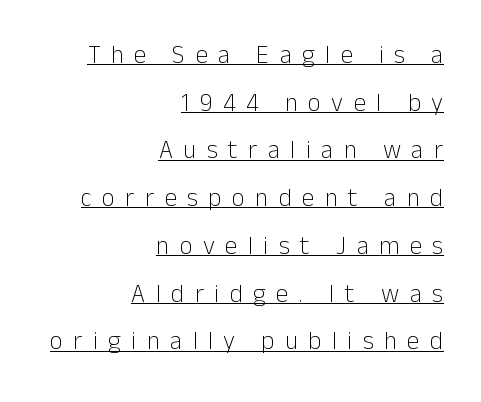
Q: Is the text bold? A: No.
Q: Is the text italic (slanted)? A: No, it is upright.
Q: Is the text underlined? A: Yes.
Q: How is the paragraph aligned? A: Right-aligned.
Q: Is the spacing between letters normal or unusually wide? A: Unusually wide.
Q: Is the spacing between lines tight, normal or loose? A: Loose.
